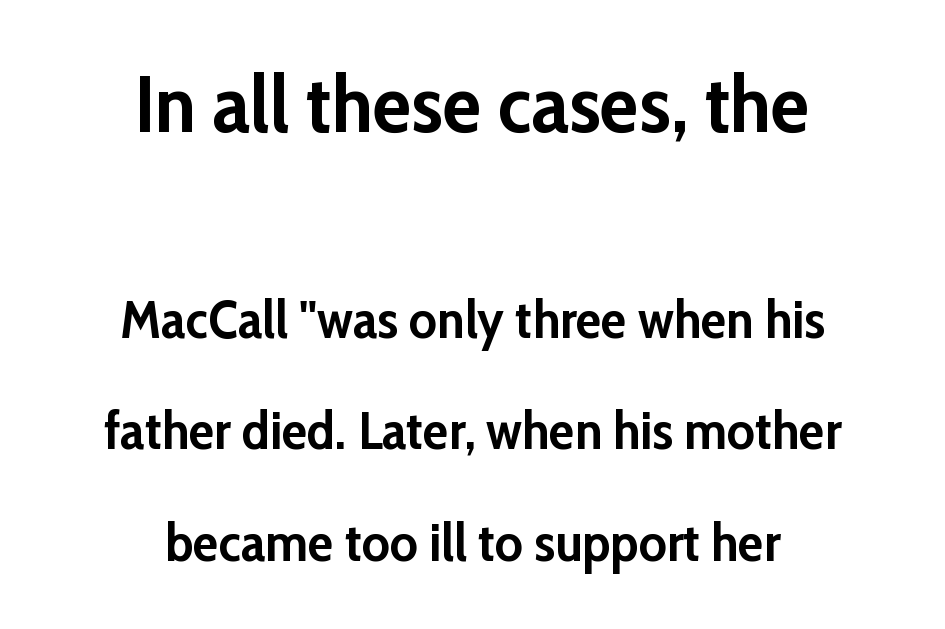
Glyph-to-glyph distance matches everyday printed text. The face used here is proportionally spaced, like ordinary book or web type. The characters display no serif detailing; their extremities are plain. The space beneath each line is pristine and unruled. This block would shrink considerably if given ordinary leading; it's expanded now.
